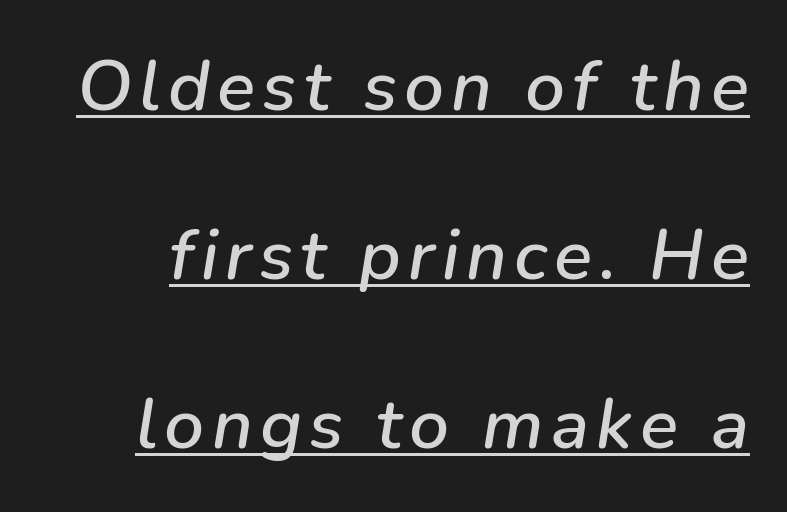
Rendered with sloped, italic letterforms. In designer terms, the underline attribute is active on this setting. Do the characters align in a grid? No, the font is proportional. Students, observe: this is what heavily led, spacious text looks like.
